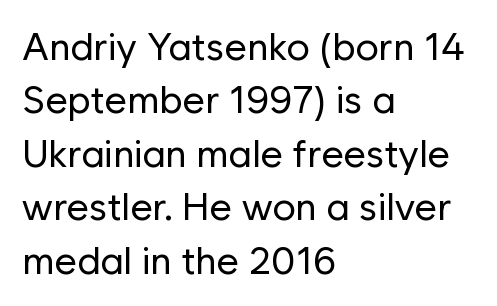
{"serif": "no", "italic": "no", "bold": "no", "weight": "regular", "width": "normal", "stroke_contrast": "low", "x_height": "medium", "monospaced": "no", "underline": "no", "align": "left", "line_spacing": "normal", "line_spacing_ratio": 1.37, "letter_spacing": "normal", "letter_spacing_em": 0.0, "glyph_px": 39}
